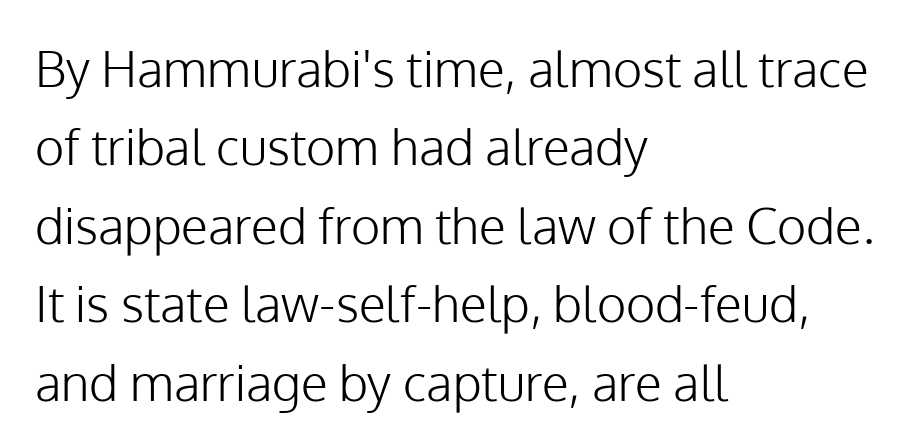
The image shows 50 px light sans-serif type, upright; set left-aligned, normal line spacing (1.57x), normal letter spacing, not underlined; low stroke contrast and a medium x-height.
